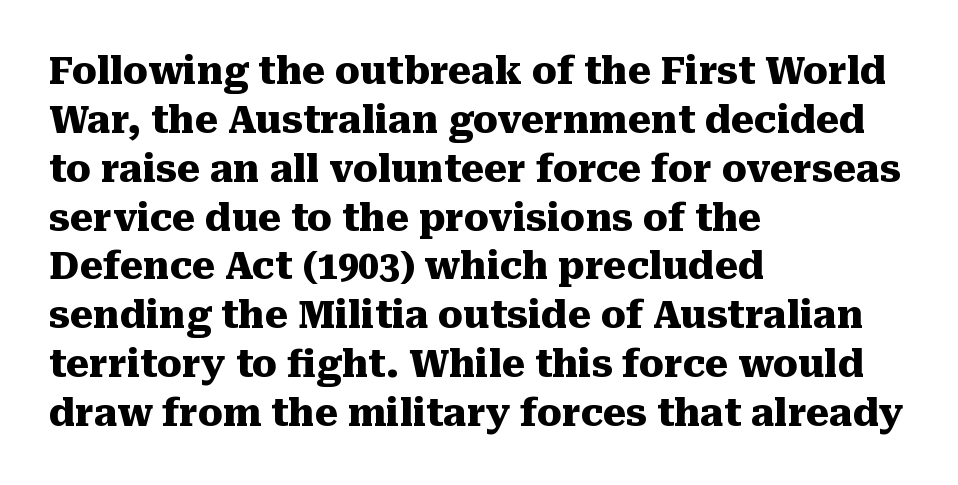
{"serif": "yes", "italic": "no", "bold": "yes", "weight": "heavy", "width": "normal", "stroke_contrast": "medium", "x_height": "medium", "monospaced": "no", "underline": "no", "align": "left", "line_spacing": "normal", "line_spacing_ratio": 1.32, "letter_spacing": "normal", "letter_spacing_em": 0.0, "glyph_px": 37}
